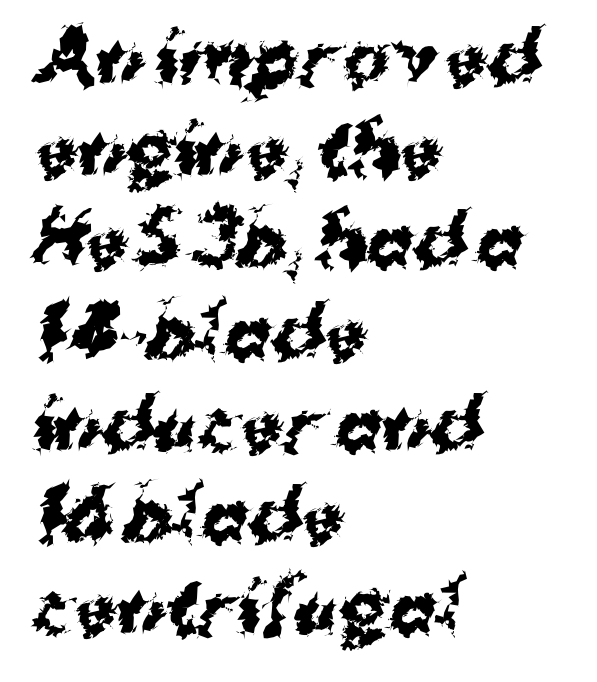
The image shows 70 px bold sans-serif type; set left-aligned, normal line spacing (1.31x), normal letter spacing, not underlined; medium stroke contrast and a medium x-height.
